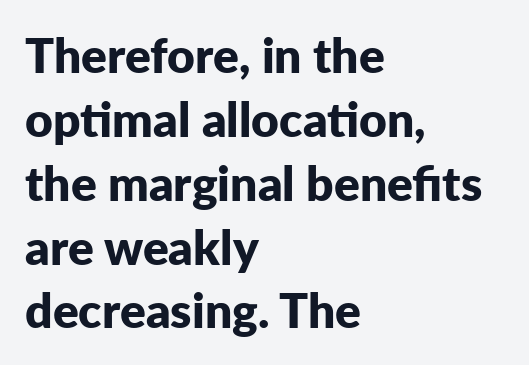
Q: Is the text bold? A: Yes.
Q: Is the text italic (slanted)? A: No, it is upright.
Q: Is the typeface a serif or a sans-serif typeface? A: Sans-serif.
Q: Is the text underlined? A: No.
Q: How is the paragraph aligned? A: Left-aligned.
Q: Is the spacing between letters normal or unusually wide? A: Normal.
Q: Is the spacing between lines tight, normal or loose? A: Normal.
Q: Width (condensed, normal, or wide)? A: Normal.
Q: Stroke contrast? A: Low.
Q: x-height? A: Medium.
Q: Monospaced? A: No.
